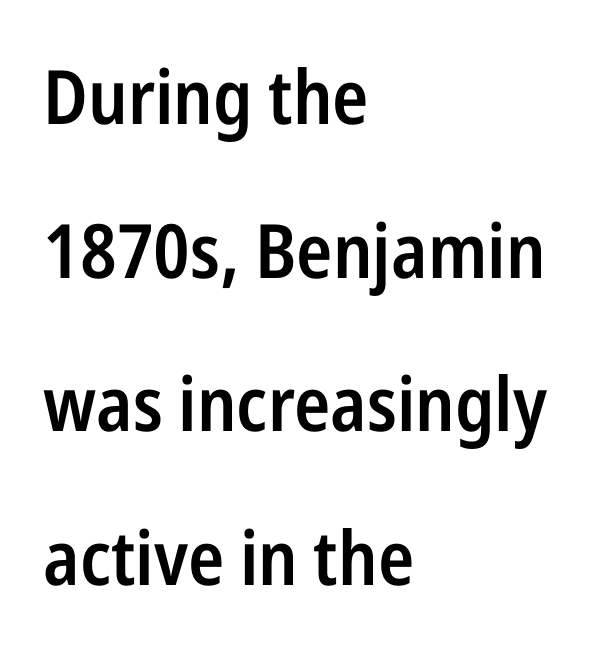
These lines are rendered in a variable-pitch font. The axis of the letterforms is exactly vertical. Layout note: lines flush left. The characters look somewhat weighty, a semibold short of true bold. Baseline-to-baseline distance is far greater than the letter height. The baseline area is clear.
